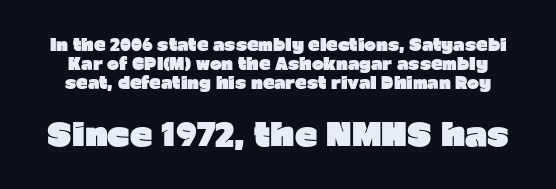
{"serif": "no", "italic": "no", "bold": "yes", "weight": "heavy", "width": "normal", "stroke_contrast": "low", "x_height": "medium", "monospaced": "no", "underline": "no", "line_spacing_ratio": 1.18, "letter_spacing": "normal", "letter_spacing_em": 0.0, "larger_block": "second", "size_ratio": 1.94, "glyph_px": 31}
